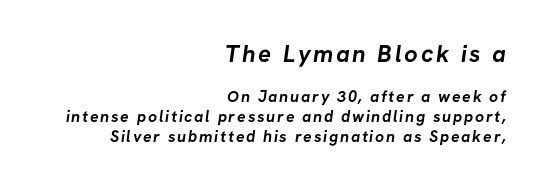
Q: Is the text bold? A: Yes.
Q: Is the text underlined? A: No.
Q: How is the paragraph aligned? A: Right-aligned.
Q: Which block of text is set in a larger size, the first (top) or the second (bottom)? A: The first (top) one.
